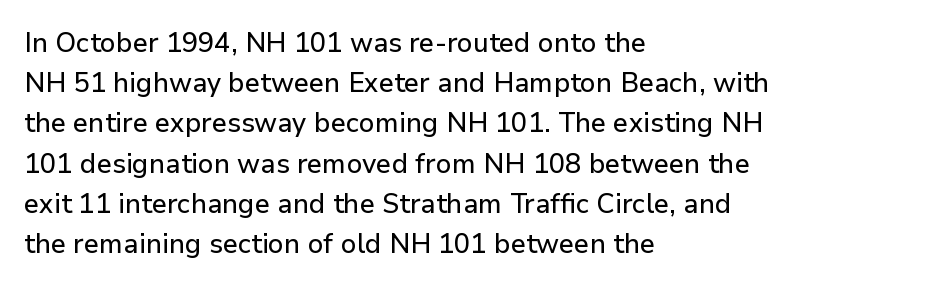
Q: Is the text italic (slanted)? A: No, it is upright.
Q: Is the text underlined? A: No.
Q: How is the paragraph aligned? A: Left-aligned.
Q: Is the spacing between letters normal or unusually wide? A: Normal.
Q: Is the spacing between lines tight, normal or loose? A: Normal.
